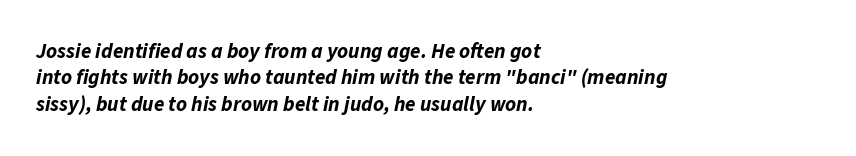
No extra tracking has been applied to these lines. Just letters on the line, the space beneath them empty. The block of text has a typical density, with ordinary space between rows. These lines stack with their left ends in a neat column. Would a proofreader flag this as italicized? Yes. What weight is shown? A full bold with thick strokes.
